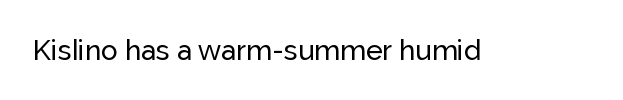
The image shows 28 px sans-serif type, upright; set normal letter spacing, not underlined; low stroke contrast and a medium x-height.
